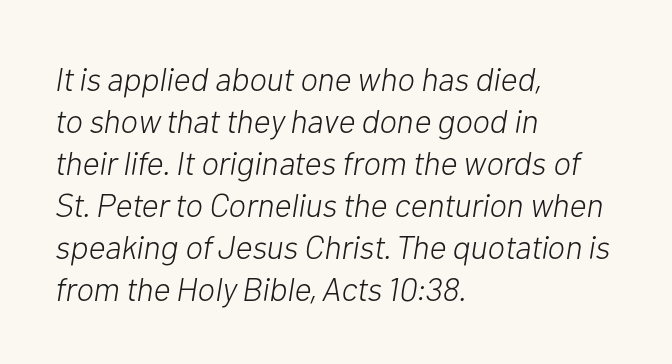
Q: Is the text bold? A: No.
Q: Is the text italic (slanted)? A: Yes, it leans right by about 10 degrees.
Q: Is the text underlined? A: No.
Q: How is the paragraph aligned? A: Left-aligned.
Q: Is the spacing between letters normal or unusually wide? A: Normal.
Q: Is the spacing between lines tight, normal or loose? A: Normal.
Q: Width (condensed, normal, or wide)? A: Normal.
Q: Stroke contrast? A: Low.
Q: x-height? A: Medium.
Q: Monospaced? A: No.
